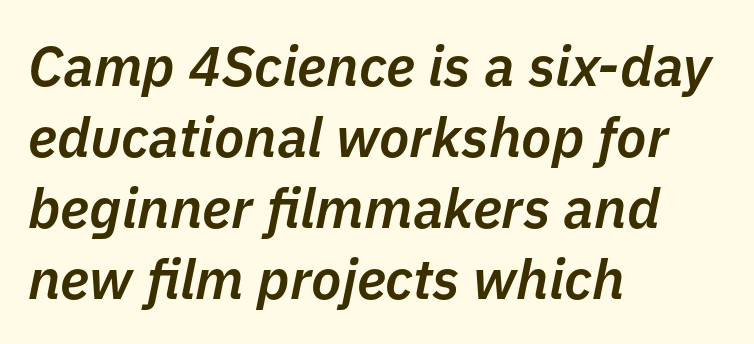
The image shows 56 px semibold type, italic (leaning right); set left-aligned, normal line spacing (1.27x), normal letter spacing, not underlined; low stroke contrast and a medium x-height.
